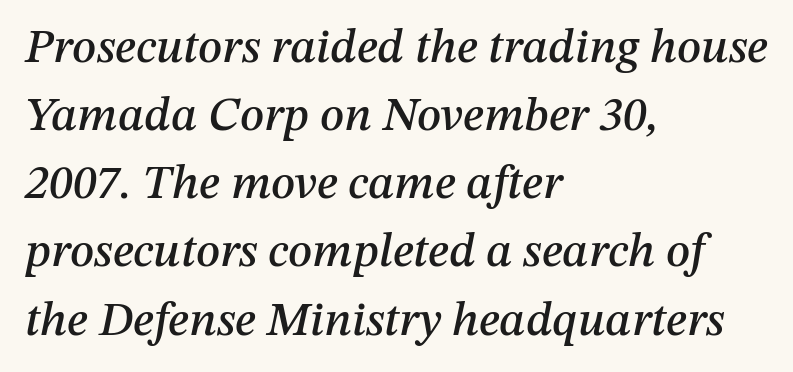
Words float on clear page, feet unadorned. Note the varied advance widths — an 'i' is clearly narrower than an 'm'. How would I describe the line gaps? Plain and ordinary. Short and long lines alike share a common starting point at left.
